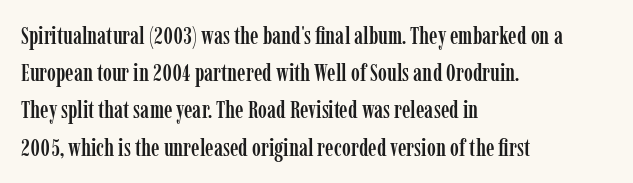
{"italic": "no", "underline": "no", "align": "left", "line_spacing": "normal", "line_spacing_ratio": 1.55, "letter_spacing": "normal", "letter_spacing_em": 0.0, "glyph_px": 24}
